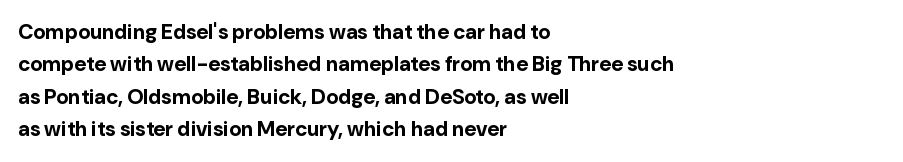
Q: Is the text bold? A: Yes.
Q: Is the text italic (slanted)? A: No, it is upright.
Q: Is the text underlined? A: No.
Q: How is the paragraph aligned? A: Left-aligned.
Q: Is the spacing between letters normal or unusually wide? A: Normal.
Q: Is the spacing between lines tight, normal or loose? A: Normal.
